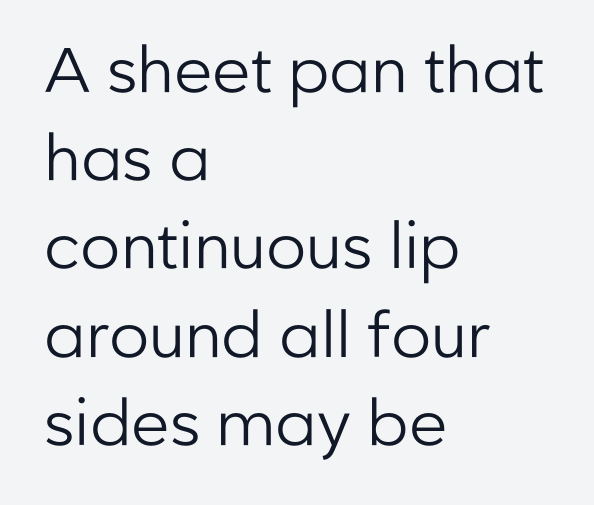
{"serif": "no", "italic": "no", "bold": "no", "weight": "regular", "width": "normal", "stroke_contrast": "low", "x_height": "medium", "monospaced": "no", "underline": "no", "align": "left", "line_spacing": "normal", "line_spacing_ratio": 1.4, "letter_spacing": "normal", "letter_spacing_em": 0.0, "glyph_px": 63}
